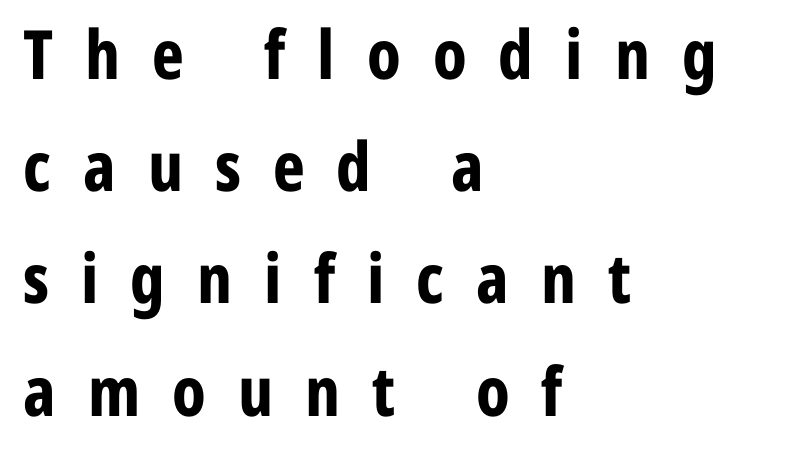
Interline gaps are of average width in this sample. The sample has been set heavy, in full bold. Quick note: not italic, upright. Quick note: underline off. The rendering uses natural spacing where letterforms have individual widths.
